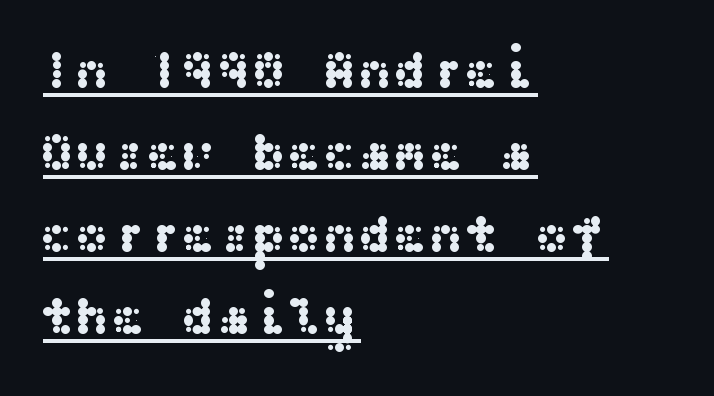
The image shows 53 px wide sans-serif type, upright; set left-aligned, normal line spacing (1.55x), normal letter spacing, underlined; medium stroke contrast and a medium x-height.
